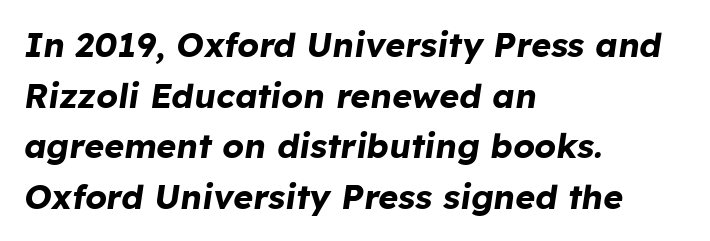
The image shows 34 px bold type, italic (leaning right); set left-aligned, normal line spacing (1.49x), normal letter spacing, not underlined; low stroke contrast and a medium x-height.
